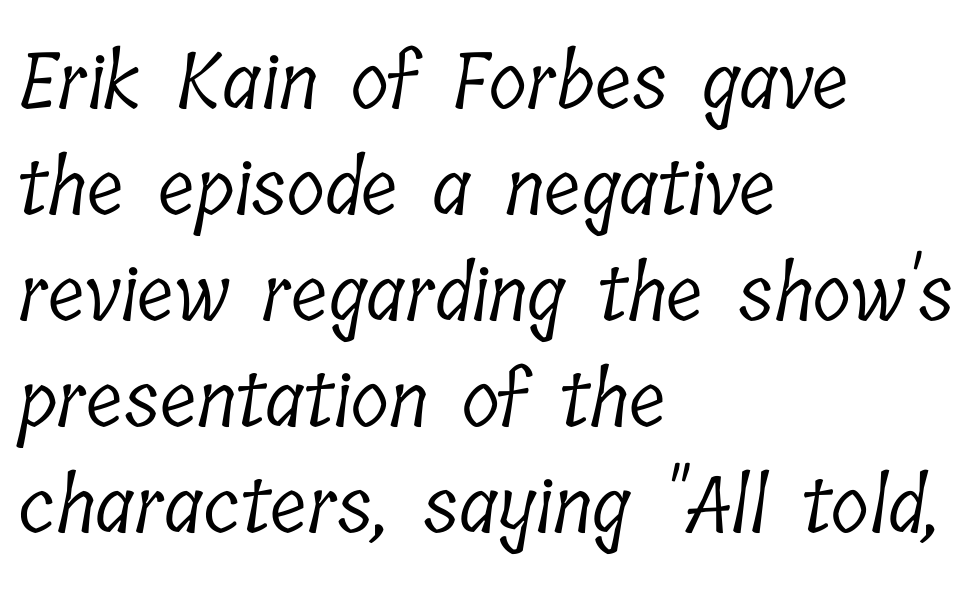
Q: Is the text bold? A: No.
Q: Is the typeface a serif or a sans-serif typeface? A: Serif.
Q: Is the text underlined? A: No.
Q: How is the paragraph aligned? A: Left-aligned.
Q: Is the spacing between letters normal or unusually wide? A: Normal.
Q: Is the spacing between lines tight, normal or loose? A: Normal.
Q: Width (condensed, normal, or wide)? A: Condensed.
Q: Stroke contrast? A: Low.
Q: x-height? A: Medium.
Q: Monospaced? A: No.
